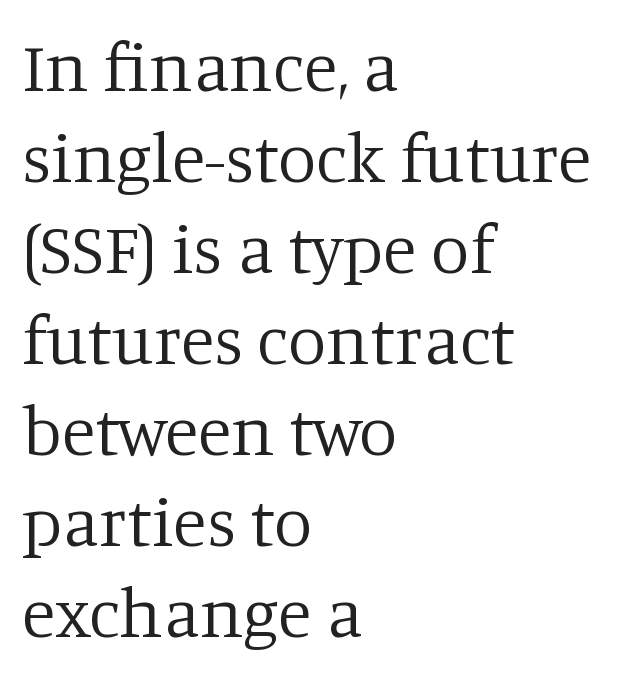
Observe the ordinary spacing: letters are neighbours, not strangers. Students, observe: this is what conventionally led text looks like. The designer went with a serif here, giving each stem small feet. Counters stay open thanks to moderate or lighter strokes. The letters advance in unequal steps, a hallmark of proportional type. Plain, unruled lines of type.
